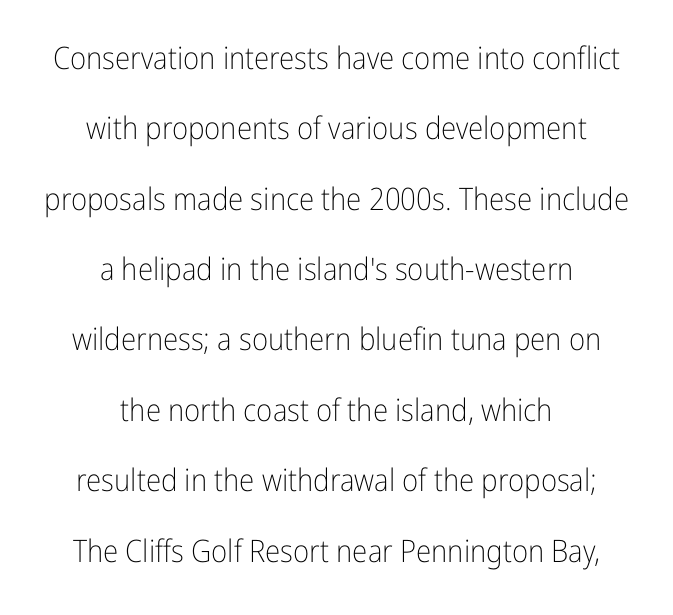
Serifs: no, the terminals of the letterforms are clean. The face looks like a standard text weight, possibly lighter. Style check: upright. The face used here is proportionally spaced, like ordinary book or web type. Students, observe: this is what heavily led, spacious text looks like.
